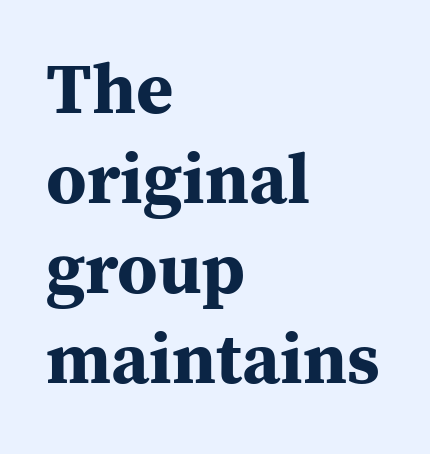
{"serif": "yes", "italic": "no", "bold": "yes", "weight": "bold", "width": "normal", "stroke_contrast": "medium", "x_height": "medium", "monospaced": "no", "underline": "no", "align": "left", "line_spacing": "normal", "line_spacing_ratio": 1.25, "letter_spacing": "normal", "letter_spacing_em": 0.0, "glyph_px": 72}
